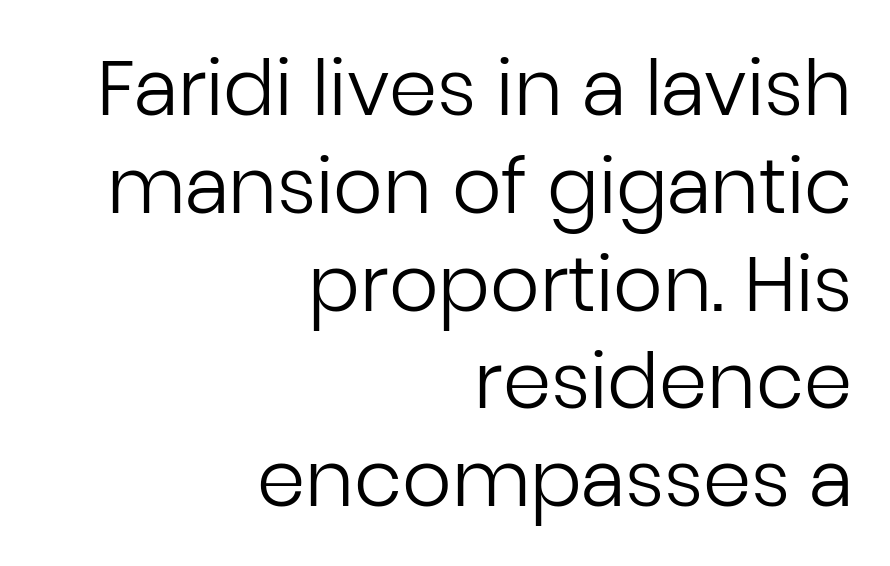
{"serif": "no", "italic": "no", "bold": "no", "weight": "regular", "width": "normal", "stroke_contrast": "low", "x_height": "medium", "monospaced": "no", "underline": "no", "align": "right", "line_spacing": "normal", "line_spacing_ratio": 1.27, "letter_spacing": "normal", "letter_spacing_em": 0.0, "glyph_px": 77}
